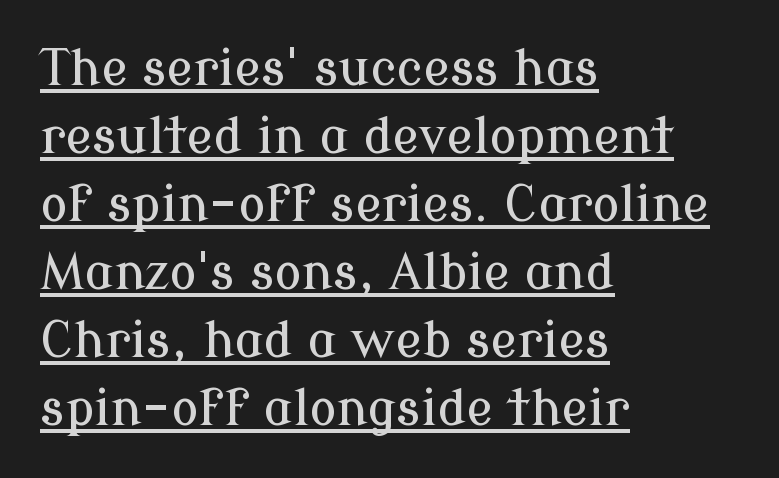
How are the letters spaced? Ordinarily, with no added tracking. Evenly set lines give the paragraph a standard silhouette. Every word sits above its own underline. In terms of posture, this sample is upright. The compositor pushed each line to the left boundary. The face used here is proportionally spaced, like ordinary book or web type.
